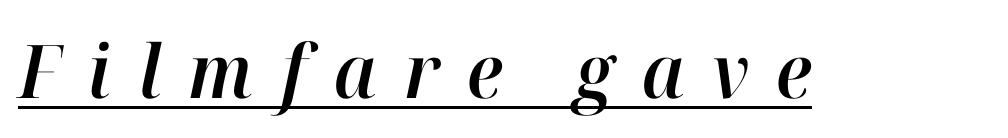
Q: Is the text italic (slanted)? A: Yes, it leans right by about 12 degrees.
Q: Is the text underlined? A: Yes.
Q: Is the spacing between letters normal or unusually wide? A: Unusually wide.
Q: Width (condensed, normal, or wide)? A: Normal.
Q: Stroke contrast? A: High.
Q: x-height? A: Medium.
Q: Monospaced? A: No.
